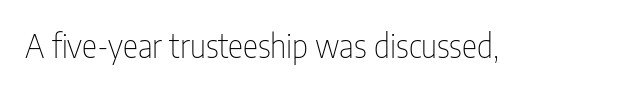
Q: Is the text bold? A: No.
Q: Is the text italic (slanted)? A: No, it is upright.
Q: Is the typeface a serif or a sans-serif typeface? A: Sans-serif.
Q: Is the text underlined? A: No.
Q: Is the spacing between letters normal or unusually wide? A: Normal.
Q: Width (condensed, normal, or wide)? A: Condensed.
Q: Stroke contrast? A: Low.
Q: x-height? A: Medium.
Q: Monospaced? A: No.
